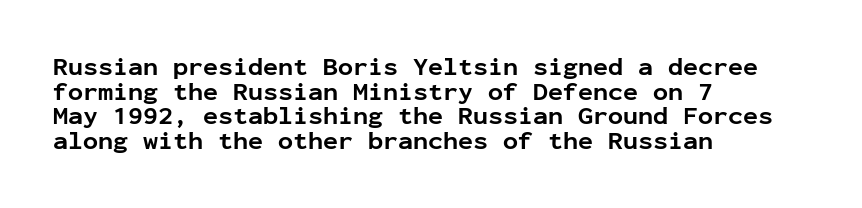
The image shows 25 px bold type, upright; set left-aligned, tight line spacing (0.99x), normal letter spacing, not underlined.
